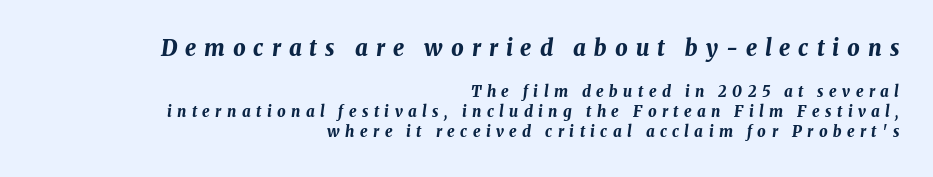
{"italic": "yes", "lean": "right", "slant_degrees": 8, "bold": "yes", "underline": "no", "align": "right", "line_spacing": "normal", "line_spacing_ratio": 1.36, "letter_spacing": "wide", "letter_spacing_em": 0.36, "larger_block": "first", "size_ratio": 1.47, "glyph_px": 22}
